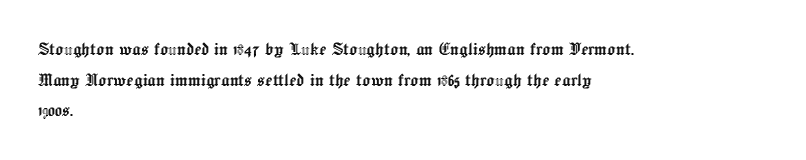
{"italic": "no", "underline": "no", "align": "left", "line_spacing": "normal", "line_spacing_ratio": 1.46, "letter_spacing": "normal", "letter_spacing_em": 0.0, "glyph_px": 21}
